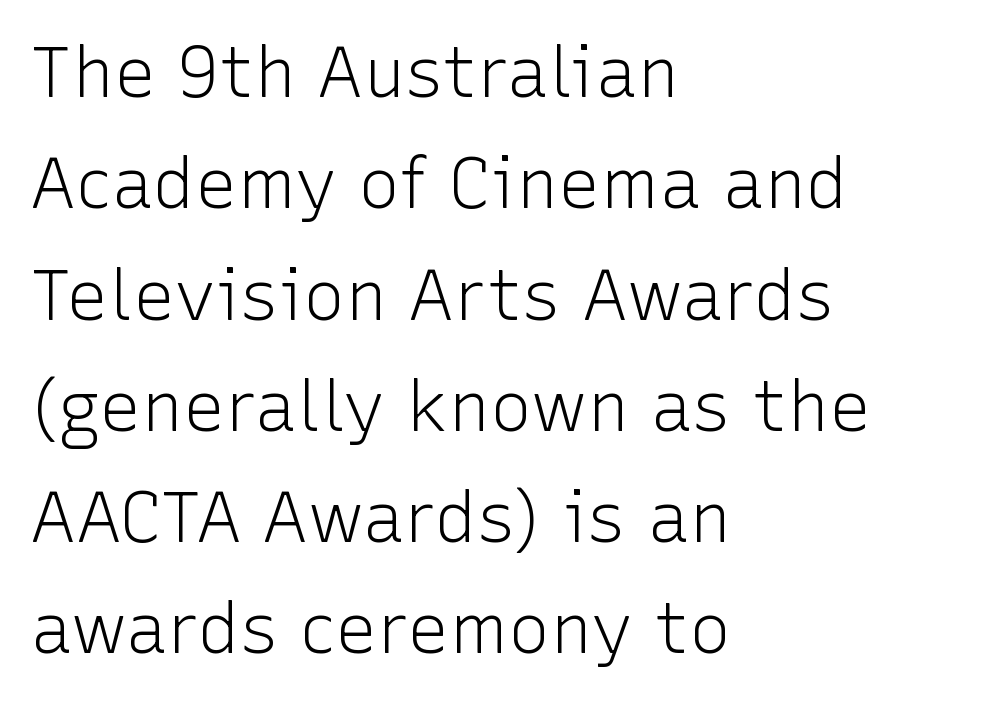
{"serif": "no", "italic": "no", "bold": "no", "weight": "light", "width": "normal", "stroke_contrast": "low", "x_height": "medium", "monospaced": "no", "underline": "no", "align": "left", "line_spacing": "normal", "line_spacing_ratio": 1.59, "letter_spacing": "normal", "letter_spacing_em": 0.0, "glyph_px": 70}
